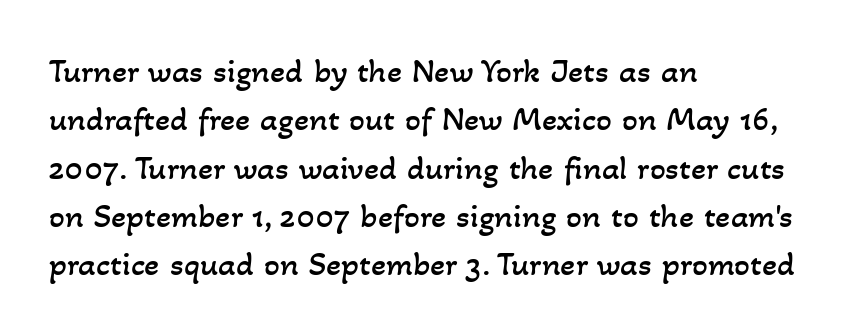
Q: Is the text bold? A: No.
Q: Is the text underlined? A: No.
Q: How is the paragraph aligned? A: Left-aligned.
Q: Is the spacing between letters normal or unusually wide? A: Normal.
Q: Is the spacing between lines tight, normal or loose? A: Normal.
Q: Width (condensed, normal, or wide)? A: Normal.
Q: Stroke contrast? A: Low.
Q: x-height? A: Small.
Q: Monospaced? A: No.
